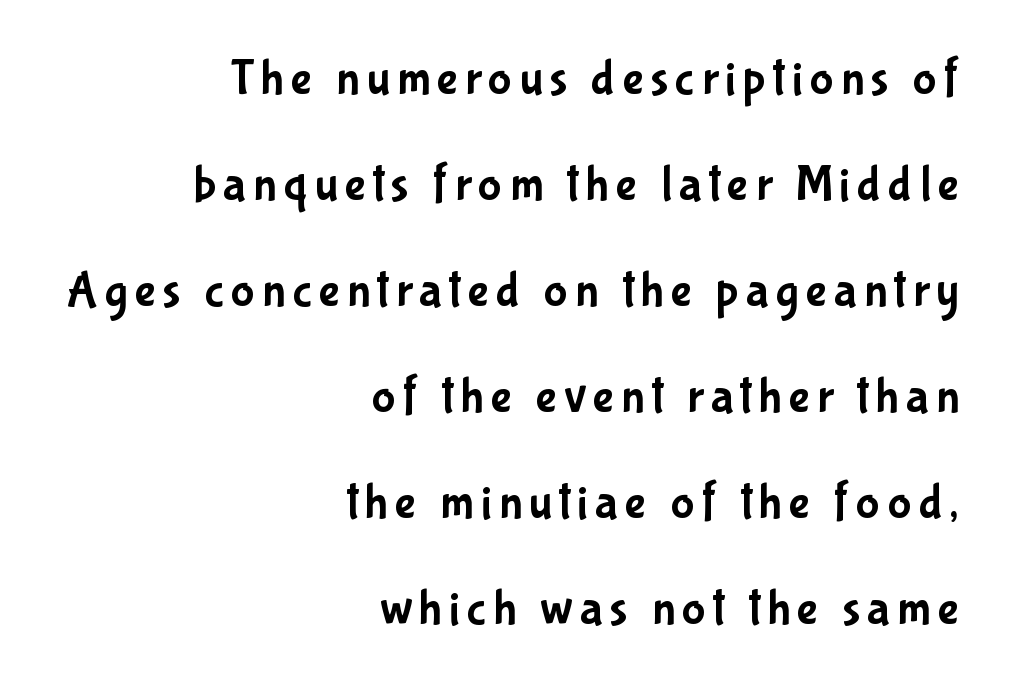
Q: Is the text italic (slanted)? A: No, it is upright.
Q: Is the typeface a serif or a sans-serif typeface? A: Sans-serif.
Q: Is the text underlined? A: No.
Q: How is the paragraph aligned? A: Right-aligned.
Q: Is the spacing between lines tight, normal or loose? A: Loose.
Q: Width (condensed, normal, or wide)? A: Condensed.
Q: Stroke contrast? A: Low.
Q: x-height? A: Medium.
Q: Monospaced? A: No.
